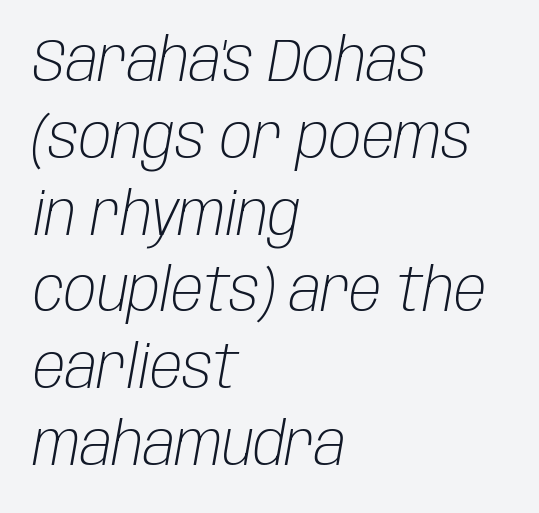
Q: Is the text bold? A: No.
Q: Is the text italic (slanted)? A: Yes, it leans right by about 10 degrees.
Q: Is the text underlined? A: No.
Q: How is the paragraph aligned? A: Left-aligned.
Q: Is the spacing between letters normal or unusually wide? A: Normal.
Q: Is the spacing between lines tight, normal or loose? A: Normal.
Q: Width (condensed, normal, or wide)? A: Condensed.
Q: Stroke contrast? A: Low.
Q: x-height? A: Large.
Q: Monospaced? A: No.
